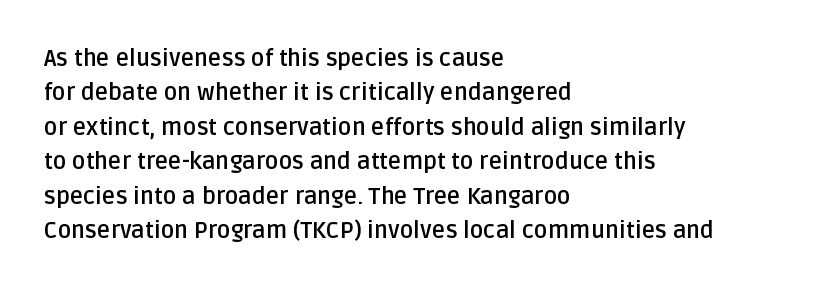
Is the letter spacing exaggerated? No — it looks like the ordinary default. Reading down the block, your eye returns to a fixed left position each line. Heavy-handed strokes throughout: this text is bold. Just letters on the line, the space beneath them empty. Baseline-to-baseline distance is the conventional proportion of letter height. A roman cut, with each character standing at attention.
